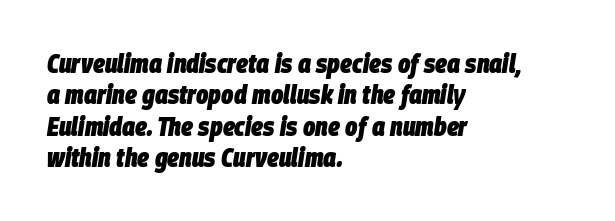
The image shows 26 px bold type, italic (leaning right); set left-aligned, line spacing 1.21x, normal letter spacing, not underlined.
